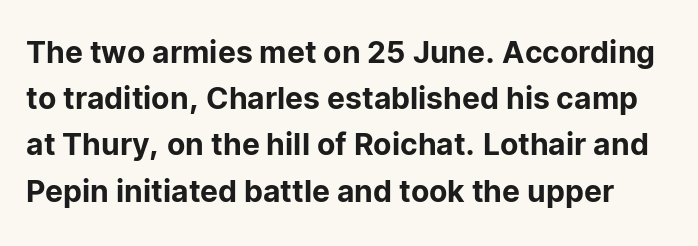
The image shows 30 px sans-serif type, upright; set normal line spacing (1.54x), normal letter spacing, not underlined; low stroke contrast and a medium x-height.
